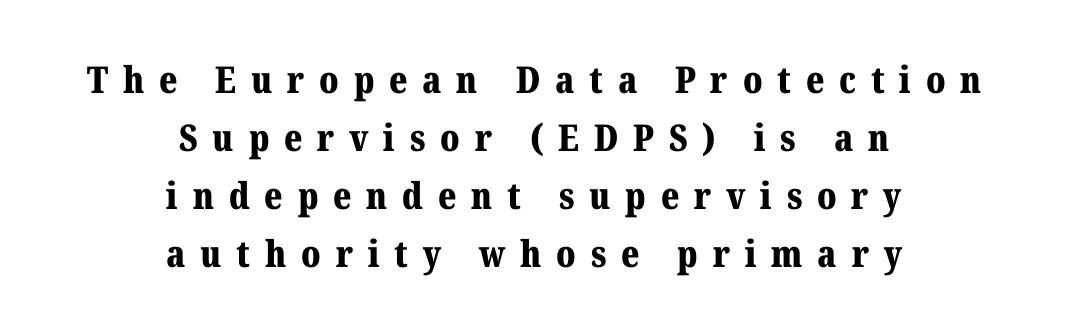
The rag falls on both sides of this text block equally. No italicization has been applied; the sample stays upright. Just letters on the line, the space beneath them empty. Heft: maximum for text — a bold.
